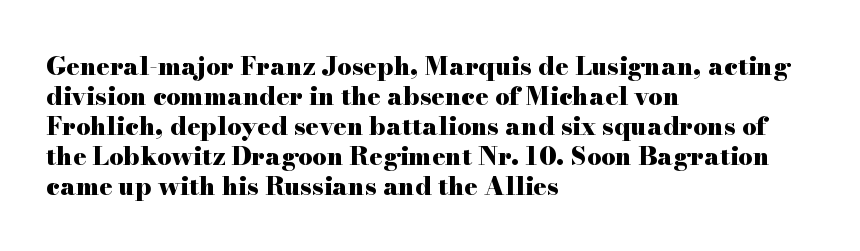
The image shows 25 px bold type, upright; set left-aligned, line spacing 1.2x, normal letter spacing, not underlined.
